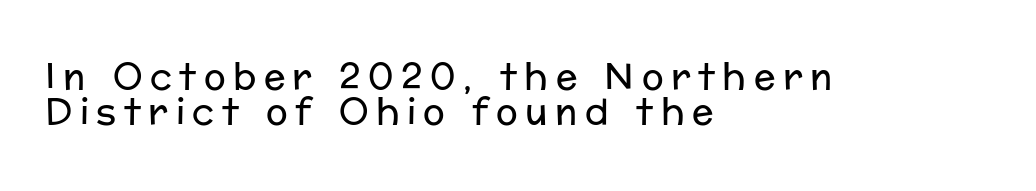
{"serif": "no", "italic": "no", "bold": "no", "weight": "regular", "width": "normal", "stroke_contrast": "low", "x_height": "medium", "monospaced": "no", "underline": "no", "align": "left", "line_spacing": "tight", "line_spacing_ratio": 0.97, "letter_spacing": "wide", "letter_spacing_em": 0.21, "glyph_px": 36}
